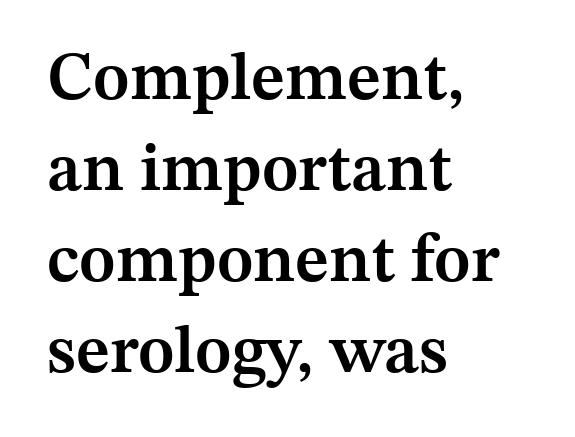
Q: Is the text bold? A: Semi-bold.
Q: Is the text italic (slanted)? A: No, it is upright.
Q: Is the typeface a serif or a sans-serif typeface? A: Serif.
Q: Is the text underlined? A: No.
Q: How is the paragraph aligned? A: Left-aligned.
Q: Is the spacing between letters normal or unusually wide? A: Normal.
Q: Is the spacing between lines tight, normal or loose? A: Normal.
Q: Width (condensed, normal, or wide)? A: Normal.
Q: Stroke contrast? A: Medium.
Q: x-height? A: Medium.
Q: Monospaced? A: No.
